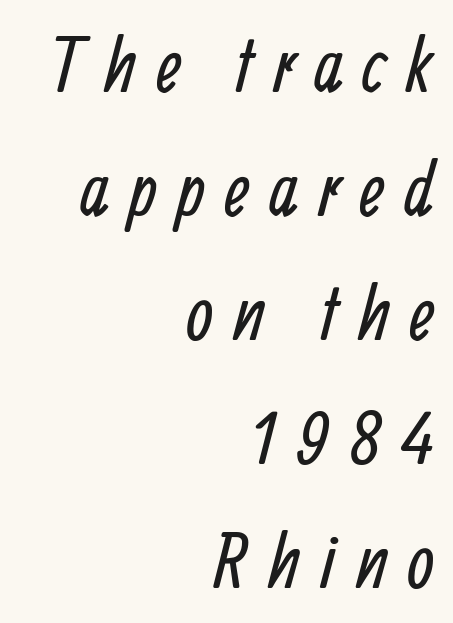
The image shows 77 px regular-weight, condensed sans-serif type; set right-aligned, normal line spacing (1.61x), unusually wide letter spacing (+0.26 em), not underlined; low stroke contrast and a medium x-height.
